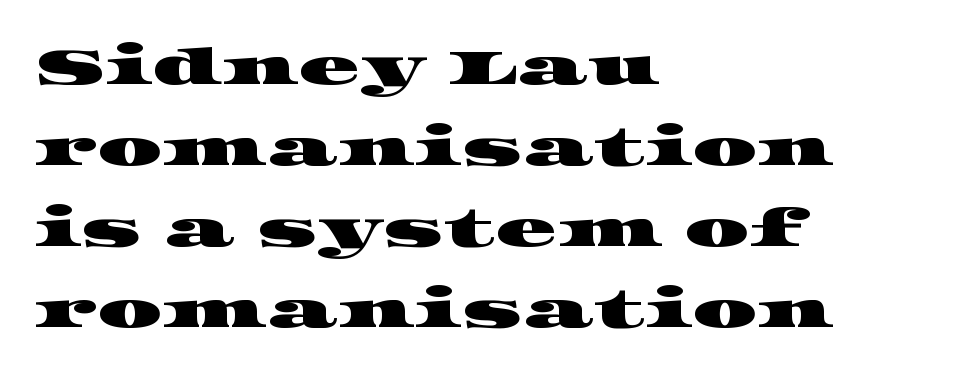
Q: Is the typeface a serif or a sans-serif typeface? A: Serif.
Q: Is the text underlined? A: No.
Q: How is the paragraph aligned? A: Left-aligned.
Q: Is the spacing between letters normal or unusually wide? A: Normal.
Q: Is the spacing between lines tight, normal or loose? A: Normal.
Q: Width (condensed, normal, or wide)? A: Wide.
Q: Stroke contrast? A: High.
Q: x-height? A: Large.
Q: Monospaced? A: No.
